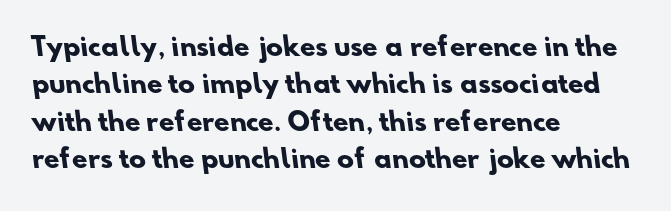
The glyphs have the mass of a bold cut. The vertical gap from one line to the next is medium. The passage shown is not underscored anywhere. Default kerning and tracking; the words read as compact shapes. Line starts are locked; line ends wander.
